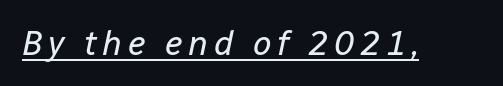
Q: Is the text bold? A: No.
Q: Is the text italic (slanted)? A: Yes, it leans right by about 12 degrees.
Q: Is the text underlined? A: Yes.
Q: Width (condensed, normal, or wide)? A: Normal.
Q: Stroke contrast? A: Low.
Q: x-height? A: Medium.
Q: Monospaced? A: No.
